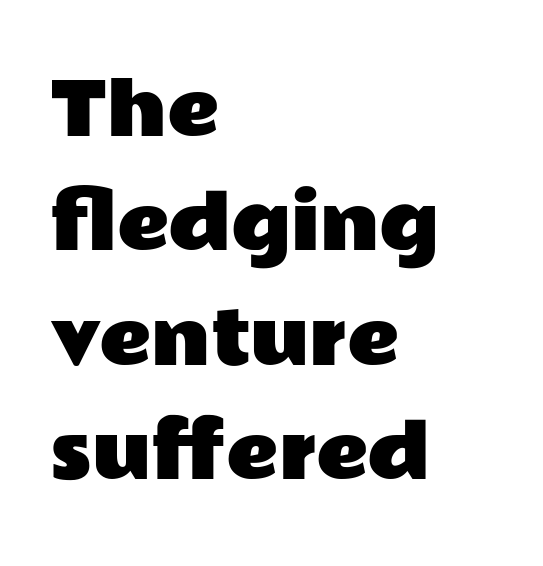
The designer went with a sans here, leaving each stem footless. The area under the type is left untouched. When letters stand straight like this, we call the style roman or upright. Casual observation: everything's shoved over to the left. Each word holds together tightly as a unit, with standard inter-letter gaps. The space between consecutive lines is moderate.
